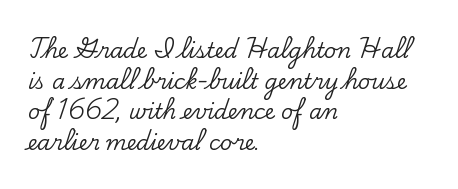
The image shows 21 px text type; set left-aligned, normal line spacing (1.46x), normal letter spacing, not underlined.
